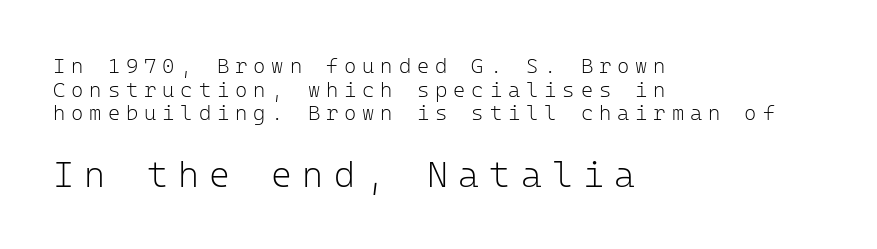
The image shows 36 px light sans-serif type, upright, monospaced; set left-aligned, tight line spacing (1.13x), unusually wide letter spacing (+0.28 em), not underlined; the second (bottom) block is 1.71x larger; low stroke contrast and a medium x-height.
